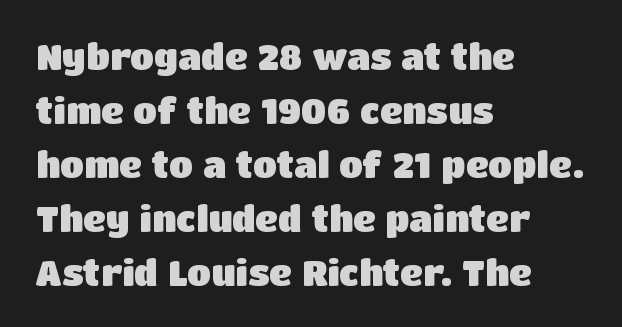
These lines are rendered in a variable-pitch font. Strong, thick strokes mark this as bold type. Compared with typical paragraphs, the rows here are spaced about the same. Words float on clear page, feet unadorned.
